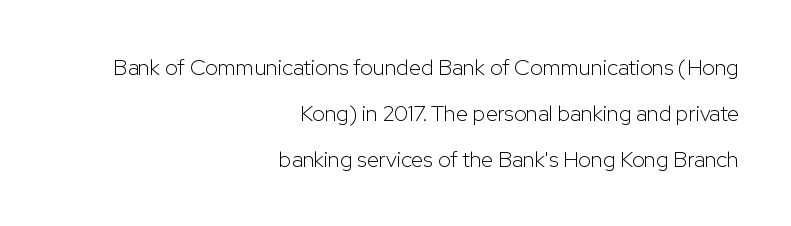
The image shows 22 px text type, upright; set right-aligned, loose line spacing (2.08x), normal letter spacing, not underlined.
